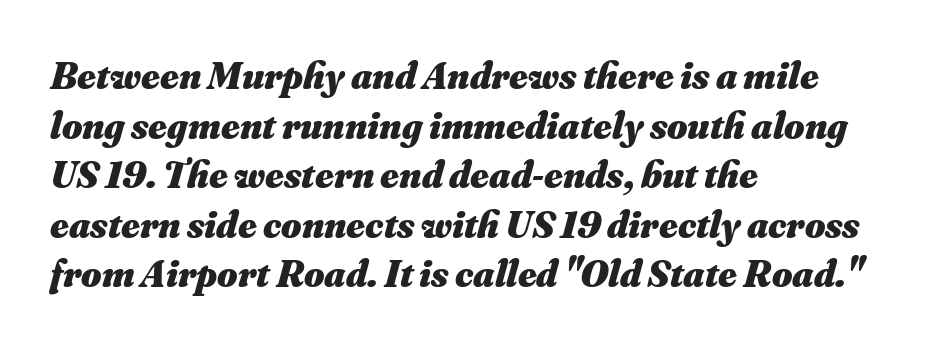
{"italic": "yes", "lean": "right", "slant_degrees": 16, "bold": "yes", "weight": "heavy", "width": "normal", "stroke_contrast": "medium", "x_height": "small", "monospaced": "no", "underline": "no", "align": "left", "line_spacing": "normal", "line_spacing_ratio": 1.27, "letter_spacing": "normal", "letter_spacing_em": 0.0, "glyph_px": 39}
